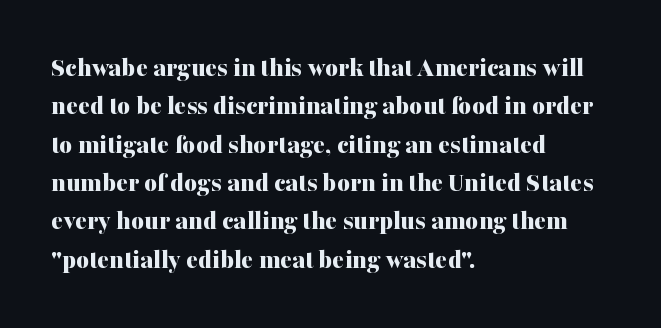
Weight check: bold — yes, fully. The letters advance in unequal steps, a hallmark of proportional type. Small tapered or slab feet sit at the stroke ends, so this counts as serif. Casual observation: everything's shoved over to the left.
